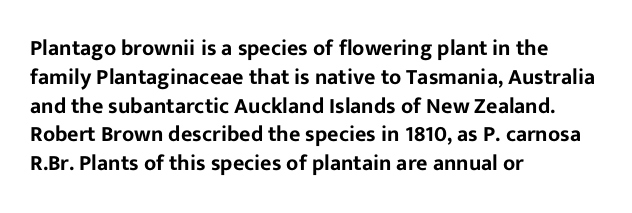
{"italic": "no", "underline": "no", "align": "left", "line_spacing": "normal", "line_spacing_ratio": 1.31, "letter_spacing": "normal", "letter_spacing_em": 0.0, "glyph_px": 22}
